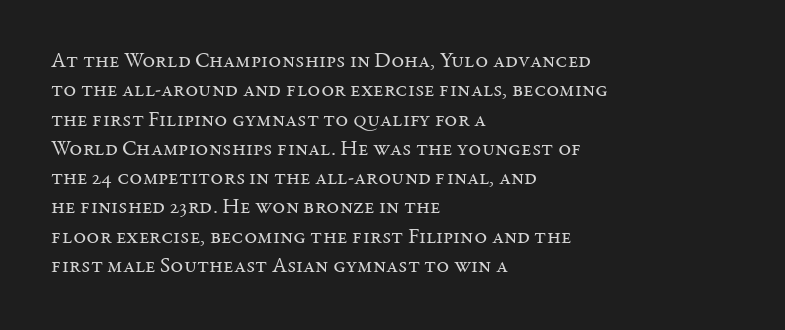
The image shows 22 px text type, upright; set left-aligned, normal line spacing (1.33x), normal letter spacing, not underlined.
